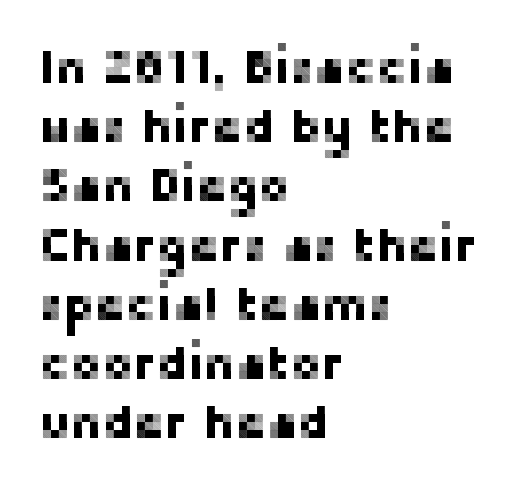
A roman cut, with each character standing at attention. A clean baseline with only descenders dipping below it. Note: no serifs on the glyphs. Which margin do the lines hug? The left one — the right edge is uneven. These lines keep a tight, regular rhythm from letter to letter. The rendering uses natural spacing where letterforms have individual widths.
